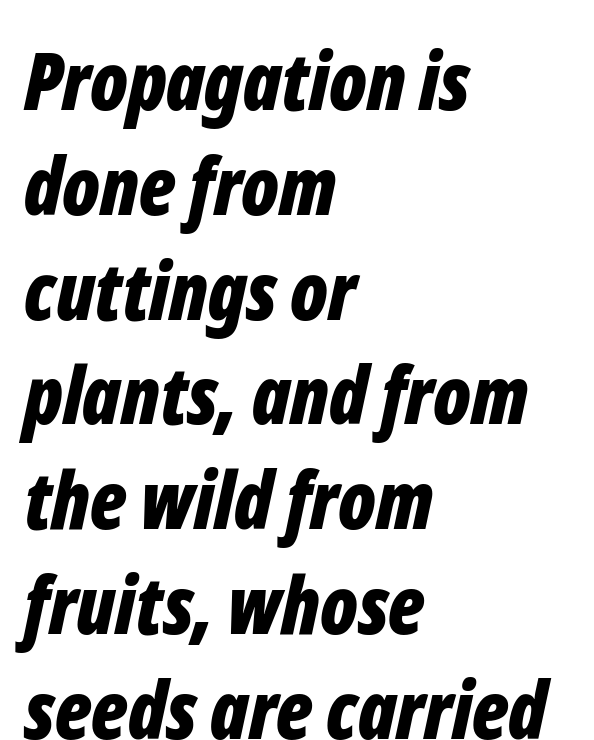
{"italic": "yes", "lean": "right", "slant_degrees": 12, "bold": "yes", "weight": "bold", "width": "condensed", "stroke_contrast": "low", "x_height": "medium", "monospaced": "no", "underline": "no", "align": "left", "line_spacing": "normal", "line_spacing_ratio": 1.31, "letter_spacing": "normal", "letter_spacing_em": 0.0, "glyph_px": 80}
